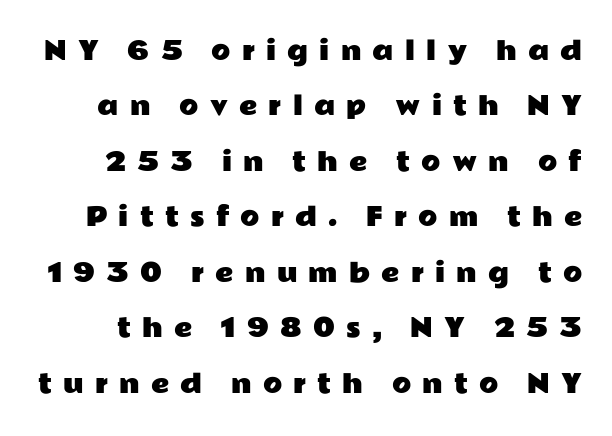
{"italic": "no", "underline": "no", "line_spacing": "loose", "line_spacing_ratio": 2.22, "letter_spacing": "wide", "letter_spacing_em": 0.45, "glyph_px": 25}
